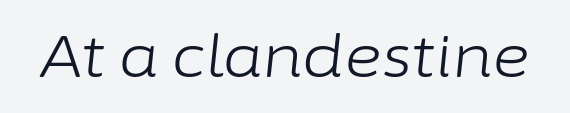
{"italic": "yes", "lean": "right", "slant_degrees": 6, "bold": "no", "weight": "light", "width": "normal", "stroke_contrast": "low", "x_height": "medium", "monospaced": "no", "underline": "no", "letter_spacing": "normal", "letter_spacing_em": 0.0, "glyph_px": 58}
